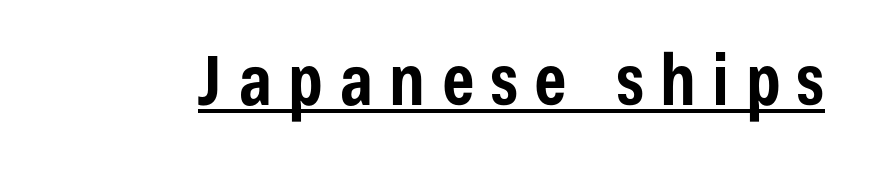
The image shows 69 px bold, condensed sans-serif type, upright; set unusually wide letter spacing (+0.24 em), underlined; low stroke contrast and a medium x-height.
